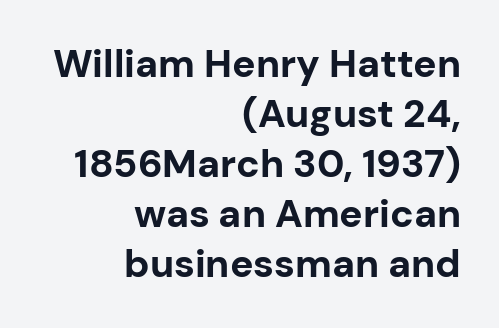
The image shows 39 px bold sans-serif type, upright; set right-aligned, normal line spacing (1.28x), normal letter spacing, not underlined; low stroke contrast and a medium x-height.
